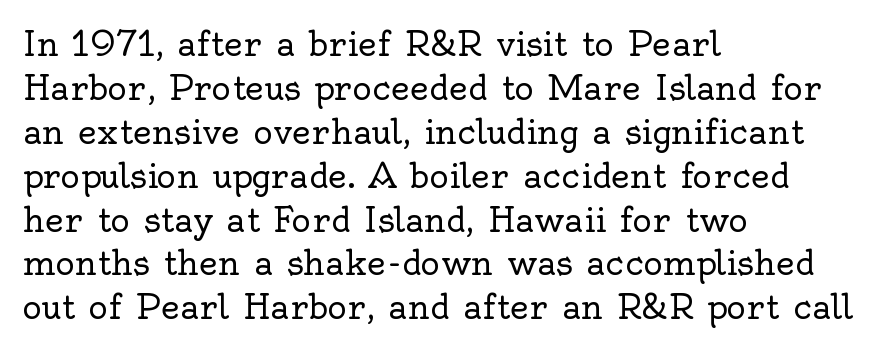
The image shows 33 px regular-weight serif type, upright; set left-aligned, normal line spacing (1.33x), normal letter spacing, not underlined; a small x-height.
